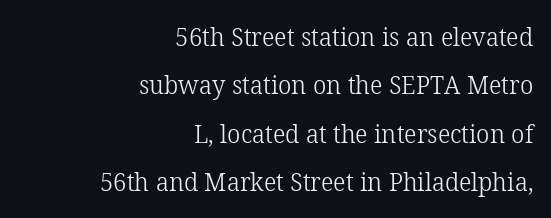
Descender tails drop into unmarked territory. The text block is weighted toward the right margin, trailing off unevenly leftward. This rendering leaves character spacing at its baseline value. The letterforms sit at book weight or below. Do the letters lean? They stand straight.
